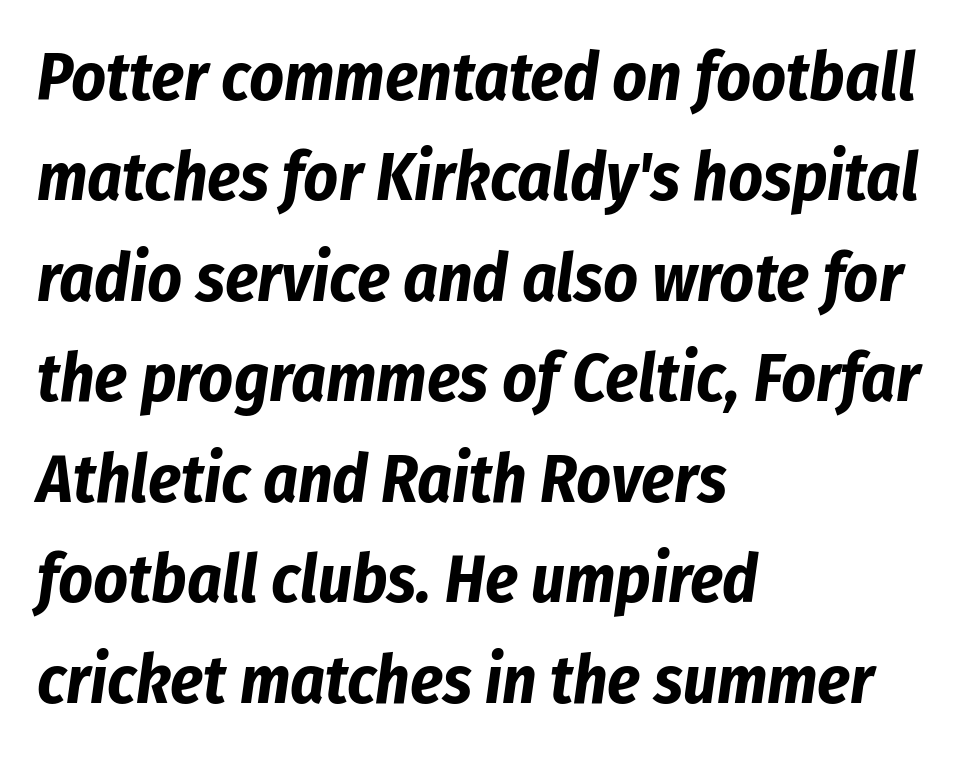
Descender tails drop into unmarked territory. Glyph-to-glyph distance matches everyday printed text. The rows are spaced the way most documents space them. Emphasis by weight is at full strength: bold.
